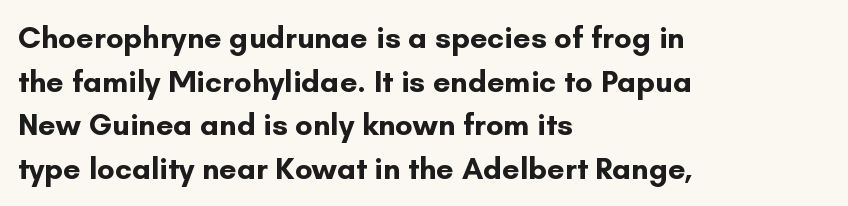
{"serif": "no", "italic": "no", "bold": "yes", "weight": "bold", "width": "normal", "stroke_contrast": "low", "x_height": "small", "monospaced": "no", "underline": "no", "align": "left", "line_spacing": "normal", "line_spacing_ratio": 1.41, "letter_spacing": "normal", "letter_spacing_em": 0.0, "glyph_px": 31}
